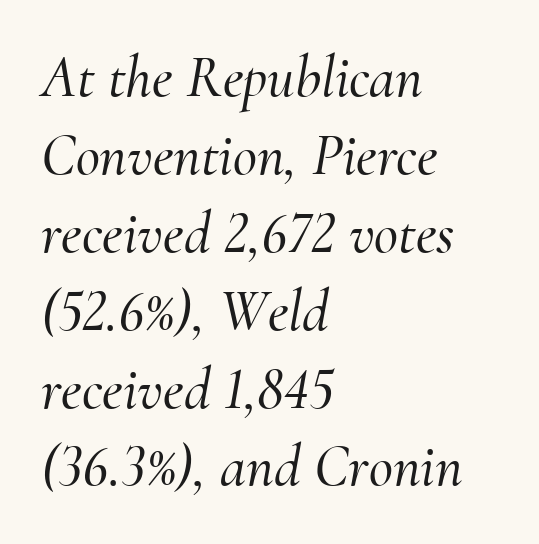
The image shows 59 px serif type, italic (leaning right); set left-aligned, normal line spacing (1.32x), normal letter spacing, not underlined; medium stroke contrast and a small x-height.
